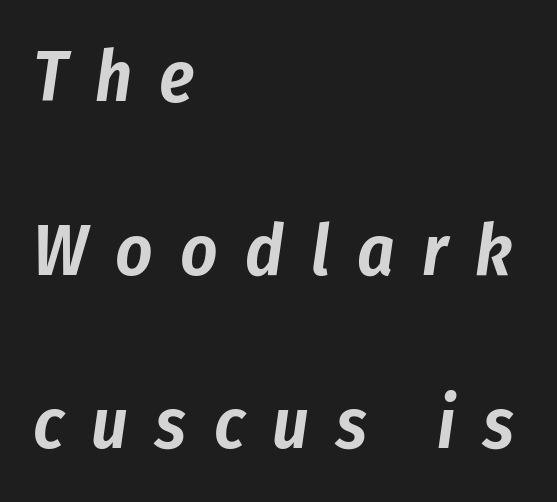
The passage shown is typed in a proportional face where columns would drift. In terms of leading, this rendering errs on the spacious side. These lines were composed using italics. The passage shown has open, widely tracked lettering throughout.
